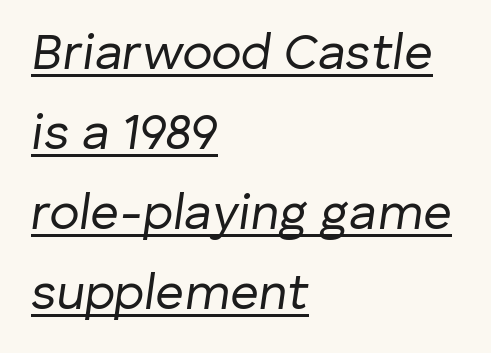
Q: Is the text bold? A: No.
Q: Is the text italic (slanted)? A: Yes, it leans right by about 8 degrees.
Q: Is the text underlined? A: Yes.
Q: How is the paragraph aligned? A: Left-aligned.
Q: Is the spacing between letters normal or unusually wide? A: Normal.
Q: Is the spacing between lines tight, normal or loose? A: Normal.
Q: Width (condensed, normal, or wide)? A: Normal.
Q: Stroke contrast? A: Low.
Q: x-height? A: Medium.
Q: Monospaced? A: No.
